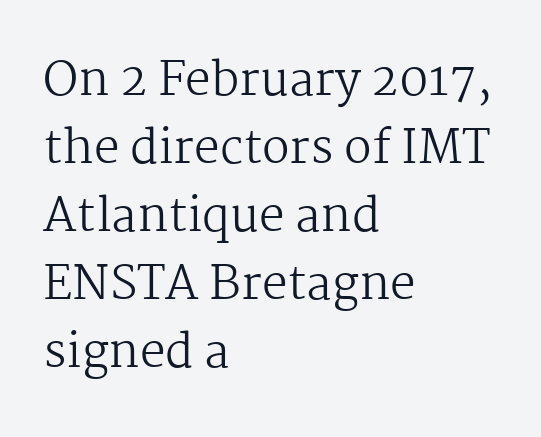
Visually the block forms a straight wall on the left and a jagged coastline on the right. If you measured baseline to baseline, you'd find a middling distance. The characters are drawn with everyday or finer stroke widths. Is there any slant? The stems are plumb. Here the glyphs are tracked normally, forming tight word shapes. This rendering employs a face with finishing strokes, i.e., a serif.
